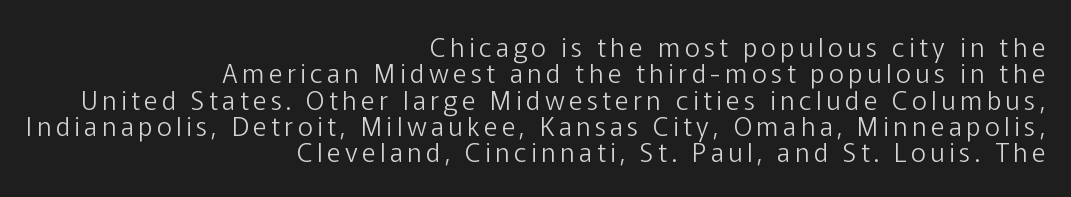
Q: Is the text bold? A: No.
Q: Is the text italic (slanted)? A: No, it is upright.
Q: Is the text underlined? A: No.
Q: How is the paragraph aligned? A: Right-aligned.
Q: Is the spacing between lines tight, normal or loose? A: Tight.
